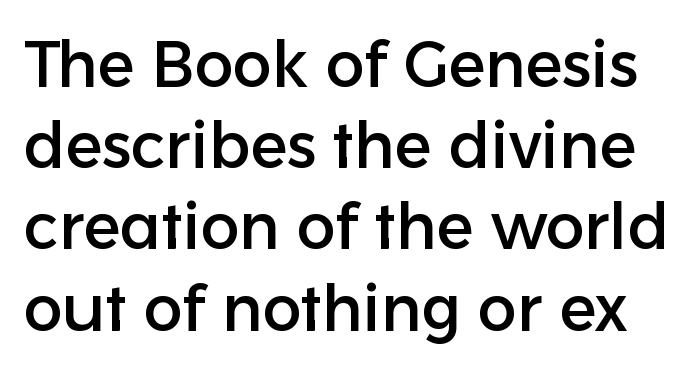
Here the designer chose a conventional face with non-uniform glyph widths. Upright lettering throughout. Nope, no serifs anywhere on these letters. The baseline area is clear.
